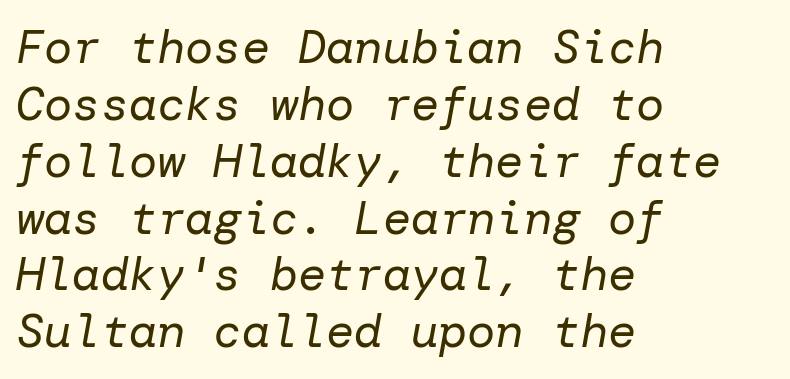
Q: Is the text bold? A: No.
Q: Is the text italic (slanted)? A: Yes, it leans right by about 10 degrees.
Q: Is the text underlined? A: No.
Q: How is the paragraph aligned? A: Left-aligned.
Q: Is the spacing between letters normal or unusually wide? A: Normal.
Q: Width (condensed, normal, or wide)? A: Normal.
Q: Stroke contrast? A: Low.
Q: x-height? A: Medium.
